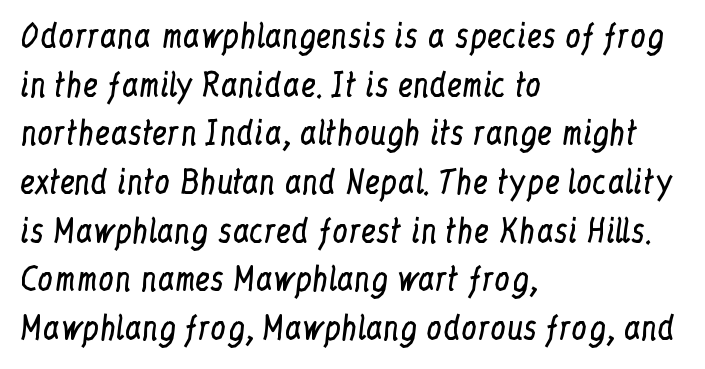
{"serif": "yes", "bold": "no", "weight": "regular", "width": "condensed", "stroke_contrast": "low", "x_height": "medium", "monospaced": "no", "underline": "no", "align": "left", "line_spacing": "normal", "line_spacing_ratio": 1.57, "letter_spacing": "normal", "letter_spacing_em": 0.0, "glyph_px": 31}
